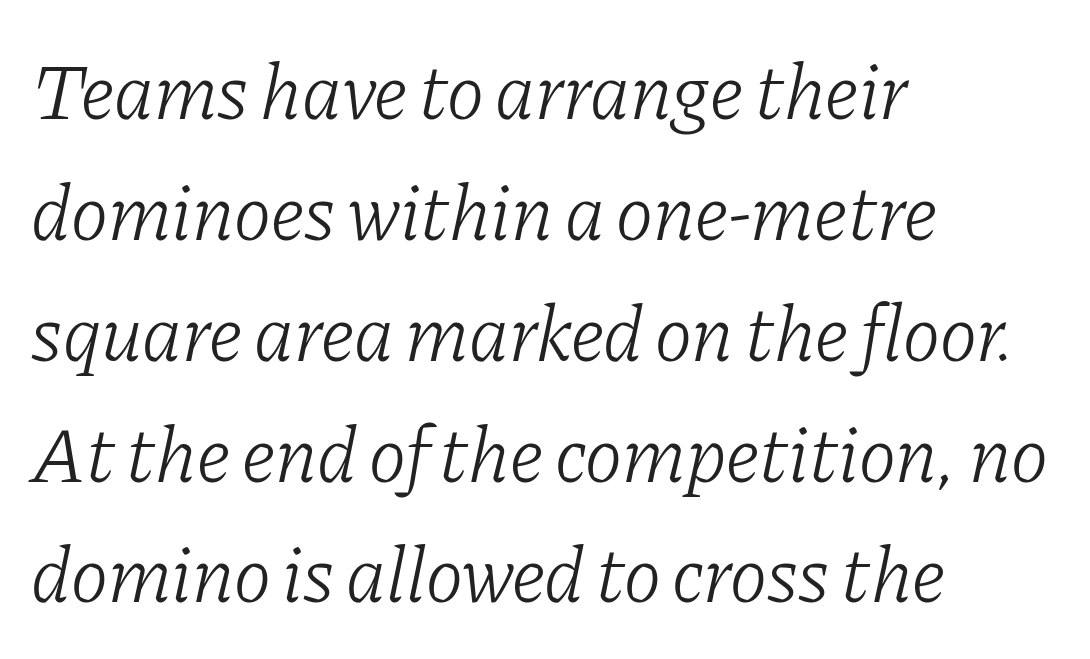
{"serif": "yes", "italic": "yes", "lean": "right", "slant_degrees": 11, "bold": "no", "weight": "light", "width": "normal", "stroke_contrast": "low", "x_height": "medium", "monospaced": "no", "underline": "no", "align": "left", "line_spacing": "normal", "line_spacing_ratio": 1.53, "letter_spacing": "normal", "letter_spacing_em": 0.0, "glyph_px": 79}
